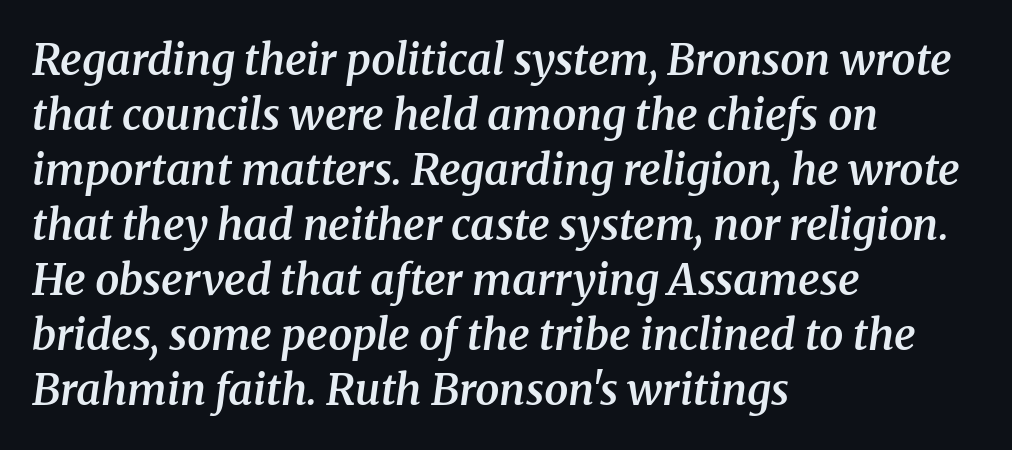
The image shows 43 px semibold serif type, italic (leaning right); set left-aligned, normal line spacing (1.28x), normal letter spacing, not underlined; medium stroke contrast and a medium x-height.
